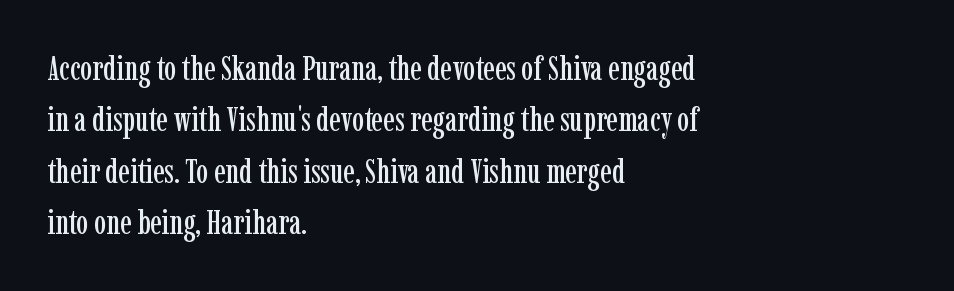
The image shows 34 px condensed serif type, upright; set left-aligned, normal line spacing (1.51x), normal letter spacing, not underlined; low stroke contrast and a medium x-height.
